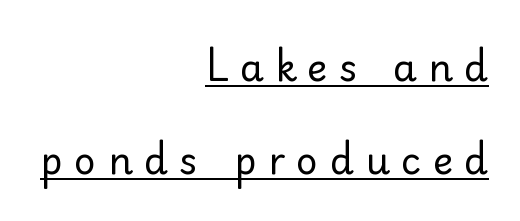
The image shows 38 px regular-weight sans-serif type, upright; set right-aligned, loose line spacing (2.44x), unusually wide letter spacing (+0.3 em), underlined; low stroke contrast and a small x-height.
